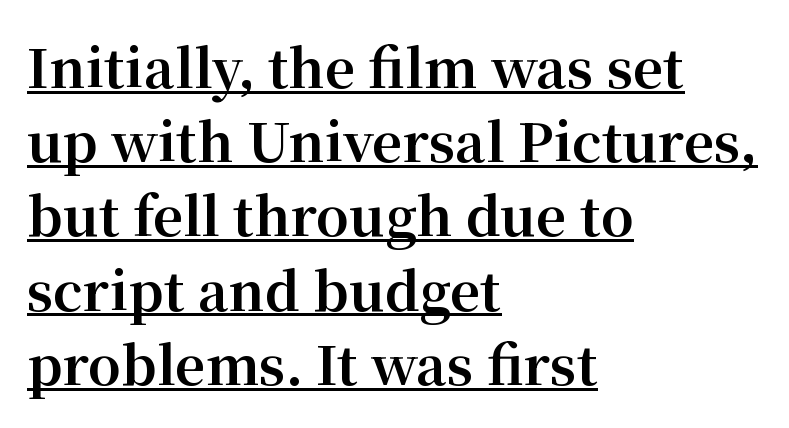
The image shows 53 px bold serif type, upright; set left-aligned, normal line spacing (1.4x), normal letter spacing, underlined; medium stroke contrast and a medium x-height.
